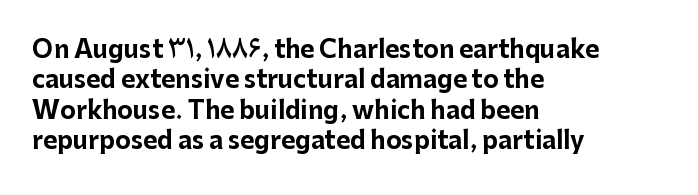
The glyphs are unaccompanied by any horizontal stroke below them. The leading is moderate, giving the passage an even texture. Left-aligned paragraph, ragged on the right. A full-strength bold gives these letters their thick strokes. This sample uses an upright cut, with every glyph sitting square on the baseline.
